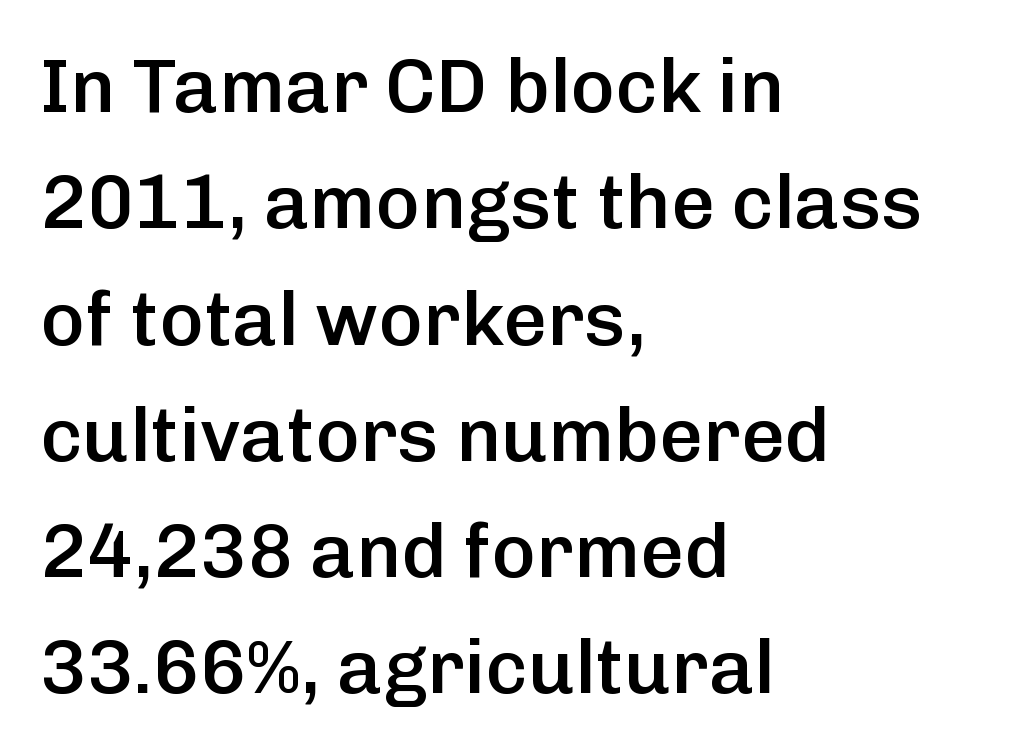
The image shows 76 px semibold sans-serif type, upright; set left-aligned, normal line spacing (1.53x), normal letter spacing, not underlined; low stroke contrast and a medium x-height.
